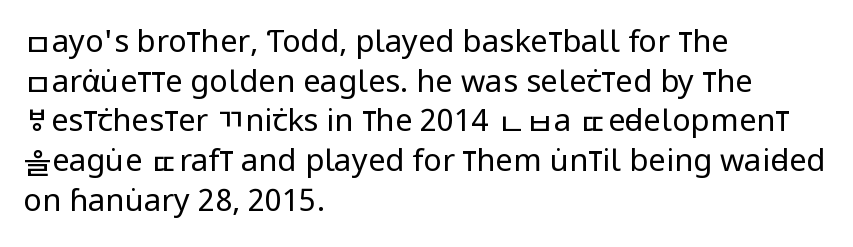
The image shows 31 px regular-weight, condensed sans-serif type, upright; set left-aligned, normal line spacing (1.28x), normal letter spacing, not underlined; low stroke contrast and a large x-height.
